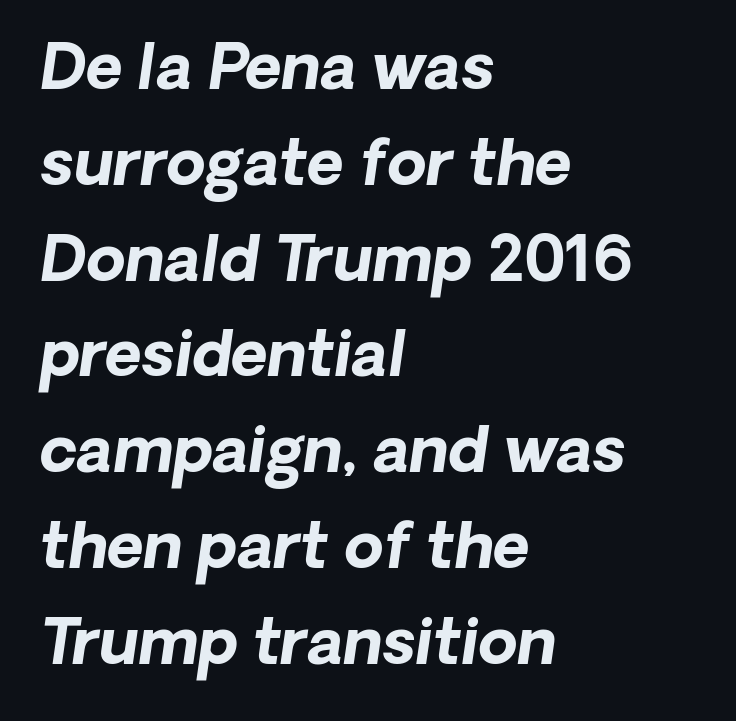
Q: Is the text bold? A: Yes.
Q: Is the text italic (slanted)? A: Yes, it leans right by about 8 degrees.
Q: Is the text underlined? A: No.
Q: How is the paragraph aligned? A: Left-aligned.
Q: Is the spacing between letters normal or unusually wide? A: Normal.
Q: Is the spacing between lines tight, normal or loose? A: Normal.
Q: Width (condensed, normal, or wide)? A: Normal.
Q: Stroke contrast? A: Low.
Q: x-height? A: Medium.
Q: Monospaced? A: No.
